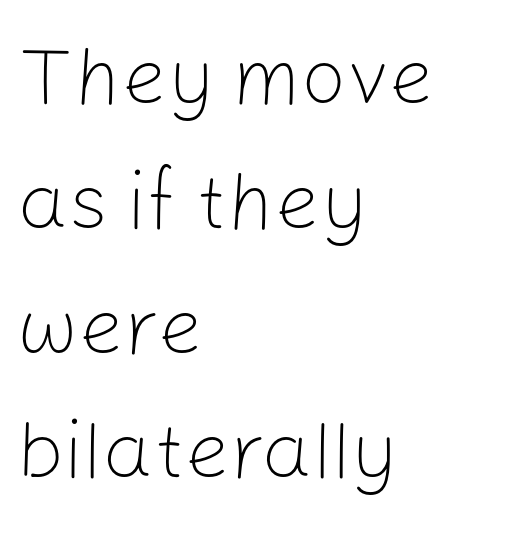
{"serif": "no", "italic": "no", "bold": "no", "weight": "light", "width": "normal", "stroke_contrast": "low", "x_height": "medium", "monospaced": "no", "underline": "no", "align": "left", "line_spacing": "normal", "line_spacing_ratio": 1.56, "letter_spacing": "normal", "letter_spacing_em": 0.0, "glyph_px": 80}
